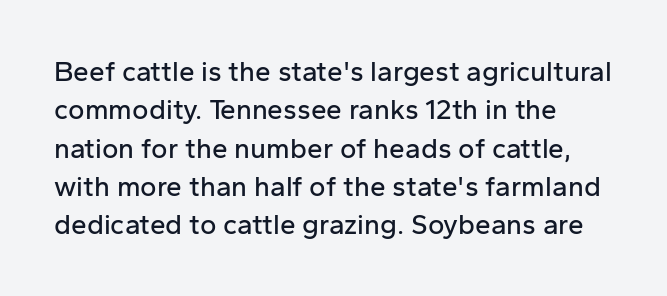
Each letter keeps its own natural width here, so spacing adapts to shape. Just letters on the line, the space beneath them empty. Reading down the column, the eye jumps a familiar distance to each next line. What stands out about the letter spacing? Nothing — it is the standard amount.
